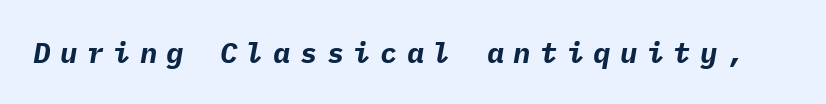
{"italic": "yes", "lean": "right", "slant_degrees": 9, "bold": "yes", "weight": "bold", "width": "normal", "stroke_contrast": "low", "x_height": "medium", "monospaced": "yes", "underline": "no", "letter_spacing": "wide", "letter_spacing_em": 0.32, "glyph_px": 29}
